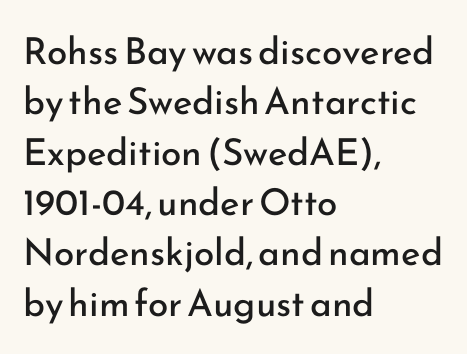
The image shows 37 px regular-weight sans-serif type, upright; set left-aligned, normal line spacing (1.36x), normal letter spacing, not underlined; low stroke contrast and a small x-height.
